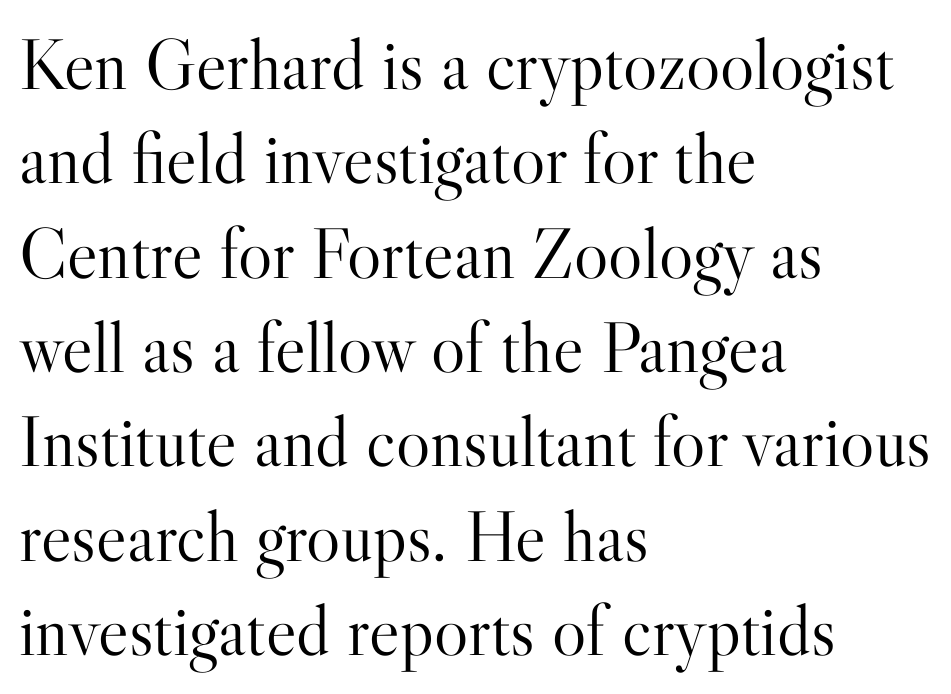
Q: Is the text bold? A: No.
Q: Is the text italic (slanted)? A: No, it is upright.
Q: Is the typeface a serif or a sans-serif typeface? A: Serif.
Q: Is the text underlined? A: No.
Q: How is the paragraph aligned? A: Left-aligned.
Q: Is the spacing between letters normal or unusually wide? A: Normal.
Q: Is the spacing between lines tight, normal or loose? A: Normal.
Q: Width (condensed, normal, or wide)? A: Normal.
Q: Stroke contrast? A: High.
Q: x-height? A: Small.
Q: Monospaced? A: No.
